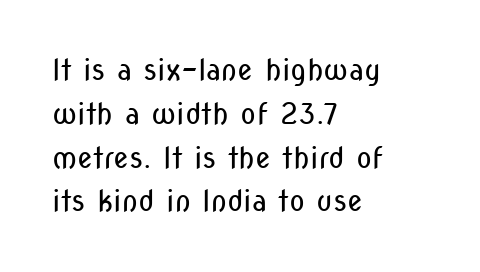
Q: Is the text bold? A: No.
Q: Is the text italic (slanted)? A: No, it is upright.
Q: Is the typeface a serif or a sans-serif typeface? A: Sans-serif.
Q: Is the text underlined? A: No.
Q: How is the paragraph aligned? A: Left-aligned.
Q: Is the spacing between letters normal or unusually wide? A: Normal.
Q: Is the spacing between lines tight, normal or loose? A: Normal.
Q: Width (condensed, normal, or wide)? A: Condensed.
Q: Stroke contrast? A: Low.
Q: x-height? A: Medium.
Q: Monospaced? A: No.
